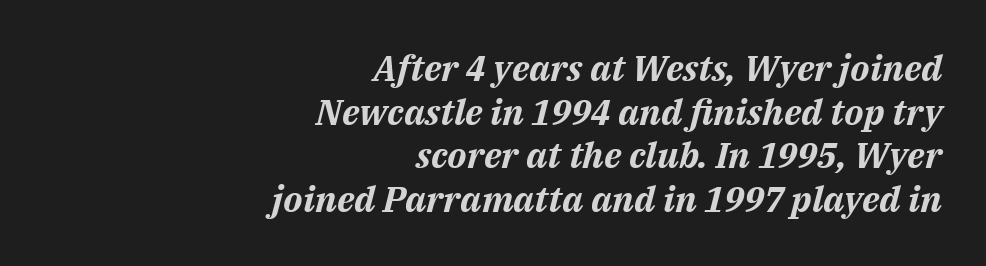
Q: Is the text bold? A: Yes.
Q: Is the text italic (slanted)? A: Yes, it leans right by about 14 degrees.
Q: Is the text underlined? A: No.
Q: How is the paragraph aligned? A: Right-aligned.
Q: Is the spacing between letters normal or unusually wide? A: Normal.
Q: Width (condensed, normal, or wide)? A: Normal.
Q: Stroke contrast? A: Medium.
Q: x-height? A: Medium.
Q: Monospaced? A: No.
